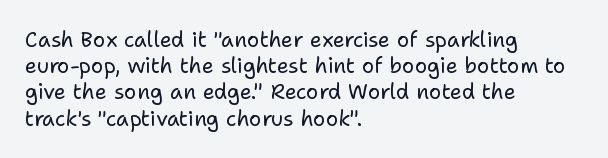
{"italic": "no", "bold": "no", "underline": "no", "align": "left", "line_spacing": "normal", "line_spacing_ratio": 1.25, "letter_spacing": "normal", "letter_spacing_em": 0.0, "glyph_px": 21}
